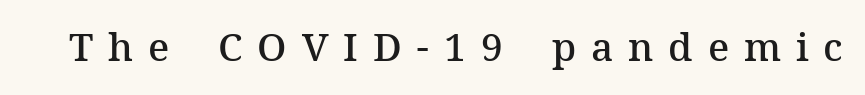
The image shows 39 px semibold serif type, upright; set unusually wide letter spacing (+0.38 em), not underlined; medium stroke contrast and a medium x-height.
